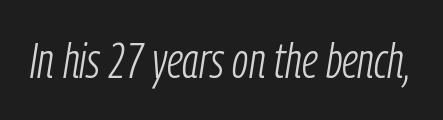
The image shows 49 px light, condensed type, italic (leaning right); set normal letter spacing, not underlined; low stroke contrast and a medium x-height.
